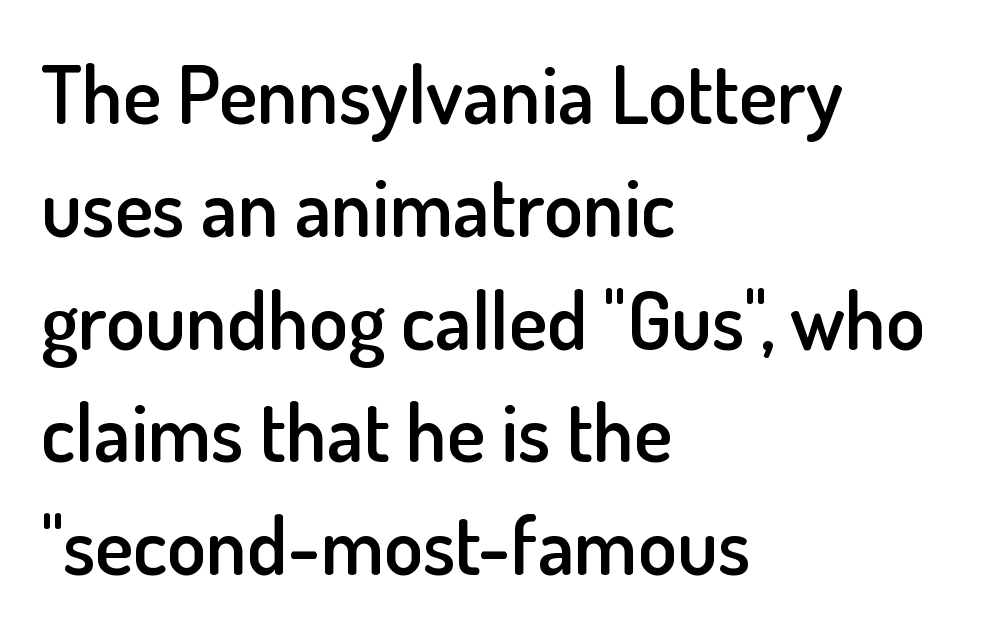
Compared with an ordinary text face, these strokes are moderately heavier — a semibold. Style check: upright. The string is rendered with underlining switched off. If you drew a ruler down the left edge, every line would touch it. Proportional: the letters do not fall into vertical columns.
